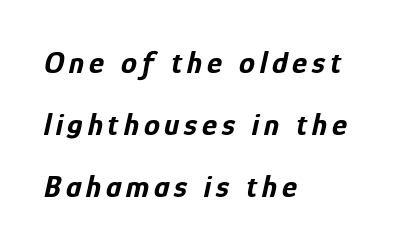
{"italic": "yes", "lean": "right", "slant_degrees": 12, "bold": "yes", "weight": "bold", "width": "condensed", "stroke_contrast": "low", "x_height": "medium", "monospaced": "no", "underline": "no", "align": "left", "line_spacing": "loose", "line_spacing_ratio": 1.94, "glyph_px": 32}
